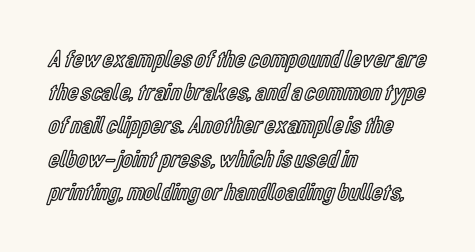
{"underline": "no", "align": "left", "line_spacing": "normal", "line_spacing_ratio": 1.33, "letter_spacing": "normal", "letter_spacing_em": 0.0, "glyph_px": 25}
